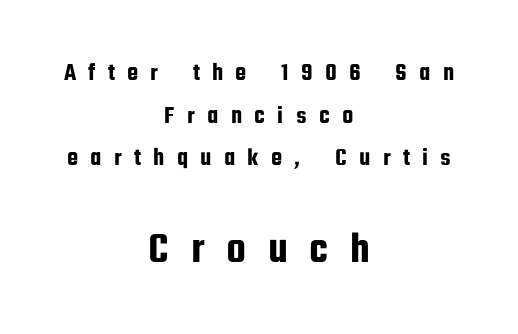
{"serif": "no", "italic": "no", "width": "condensed", "stroke_contrast": "low", "x_height": "medium", "monospaced": "no", "underline": "no", "align": "center", "line_spacing_ratio": 1.71, "letter_spacing": "wide", "letter_spacing_em": 0.49, "larger_block": "second", "size_ratio": 1.76, "glyph_px": 44}
